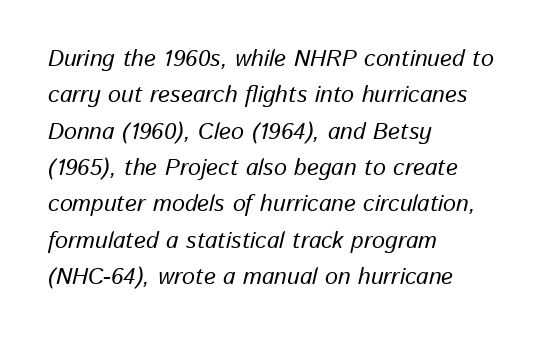
Q: Is the text italic (slanted)? A: Yes, it leans right by about 13 degrees.
Q: Is the text underlined? A: No.
Q: How is the paragraph aligned? A: Left-aligned.
Q: Is the spacing between letters normal or unusually wide? A: Normal.
Q: Is the spacing between lines tight, normal or loose? A: Normal.
